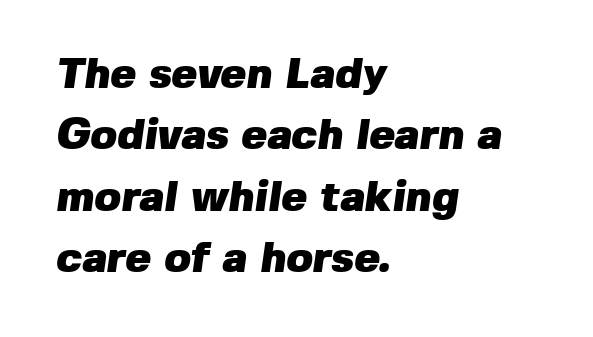
The image shows 43 px heavy sans-serif type; set left-aligned, normal line spacing (1.43x), normal letter spacing, not underlined; low stroke contrast and a medium x-height.
